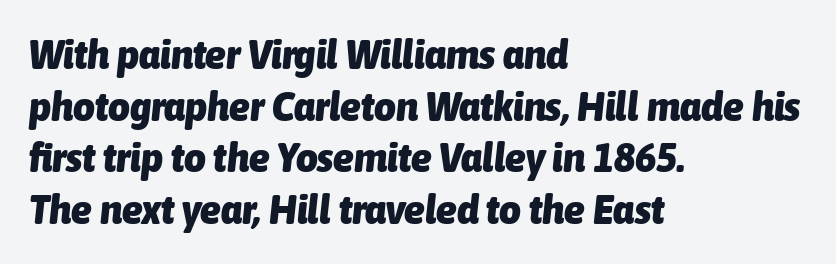
Q: Is the text bold? A: Yes.
Q: Is the text italic (slanted)? A: Yes, it leans right by about 6 degrees.
Q: Is the text underlined? A: No.
Q: How is the paragraph aligned? A: Left-aligned.
Q: Is the spacing between letters normal or unusually wide? A: Normal.
Q: Width (condensed, normal, or wide)? A: Condensed.
Q: Stroke contrast? A: Low.
Q: x-height? A: Medium.
Q: Monospaced? A: No.
